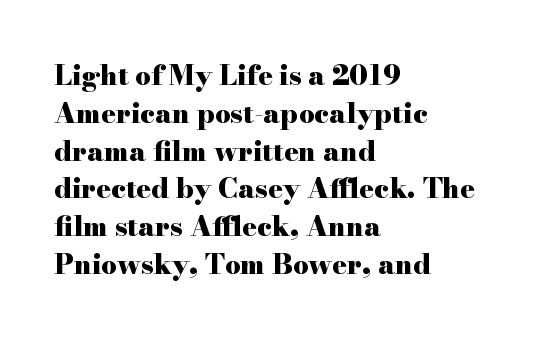
The image shows 27 px bold type, upright; set left-aligned, normal line spacing (1.4x), normal letter spacing, not underlined.
